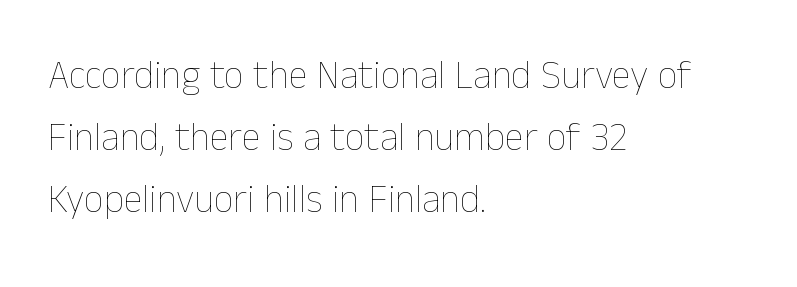
You could not count columns in this text — the font is proportionally spaced. Between one letter and the next there's only the usual sliver of space. No letter is thick-stroked: the sample isn't bold. Does the leading feel generous? No, just average. Bare-footed words on every line. Where is the straight margin? On the left.
